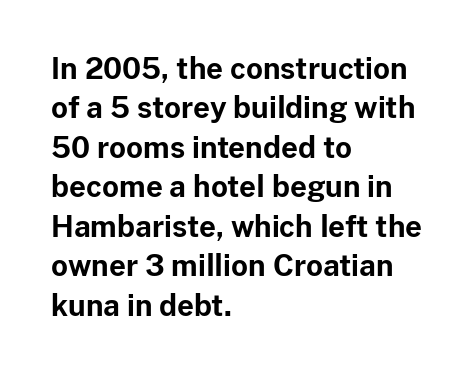
{"serif": "no", "italic": "no", "bold": "yes", "weight": "bold", "width": "normal", "stroke_contrast": "low", "x_height": "medium", "monospaced": "no", "underline": "no", "align": "left", "line_spacing": "normal", "line_spacing_ratio": 1.36, "letter_spacing": "normal", "letter_spacing_em": 0.0, "glyph_px": 29}
